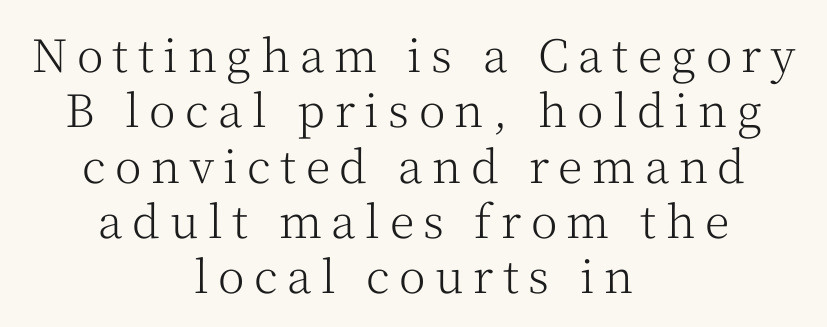
{"serif": "yes", "italic": "no", "bold": "no", "weight": "light", "width": "normal", "stroke_contrast": "medium", "x_height": "medium", "monospaced": "no", "underline": "no", "align": "center", "line_spacing_ratio": 1.23, "letter_spacing": "wide", "letter_spacing_em": 0.21, "glyph_px": 45}
